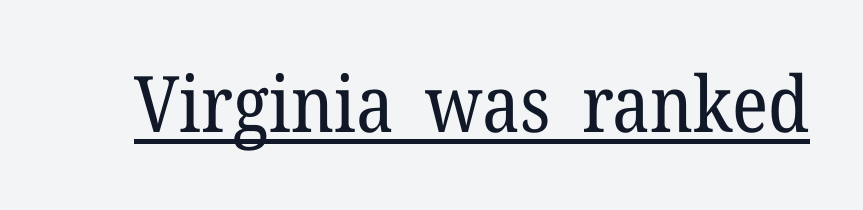
The image shows 78 px regular-weight serif type, upright; set normal letter spacing, underlined; low stroke contrast and a medium x-height.
